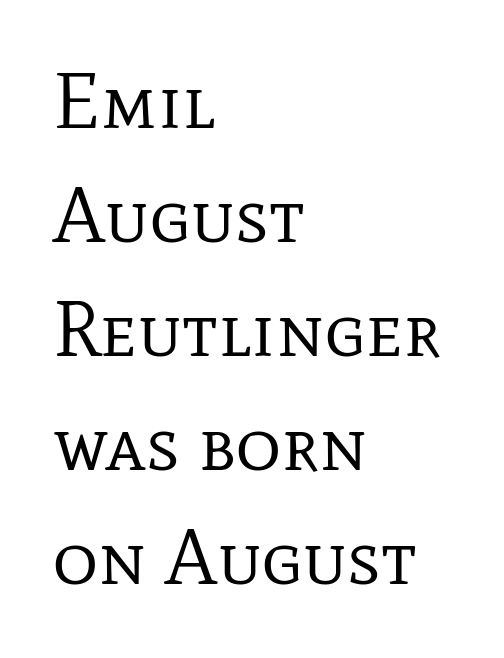
{"serif": "yes", "italic": "no", "bold": "no", "weight": "regular", "width": "normal", "stroke_contrast": "low", "x_height": "medium", "monospaced": "no", "underline": "no", "align": "left", "line_spacing": "normal", "line_spacing_ratio": 1.46, "letter_spacing": "normal", "letter_spacing_em": 0.0, "glyph_px": 78}
